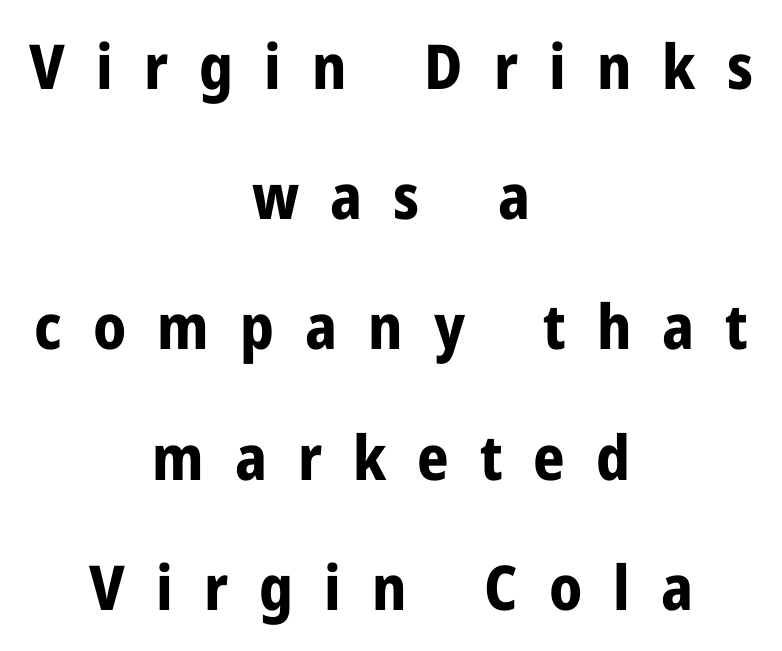
Thick stems and heavy bowls — unmistakably bold. When letters stand straight like this, we call the style roman or upright. Compared with typical paragraphs, the rows here are farther apart. The whitespace from short lines is split evenly between both sides. The face used here is rendered with a markedly widened letterfit.
